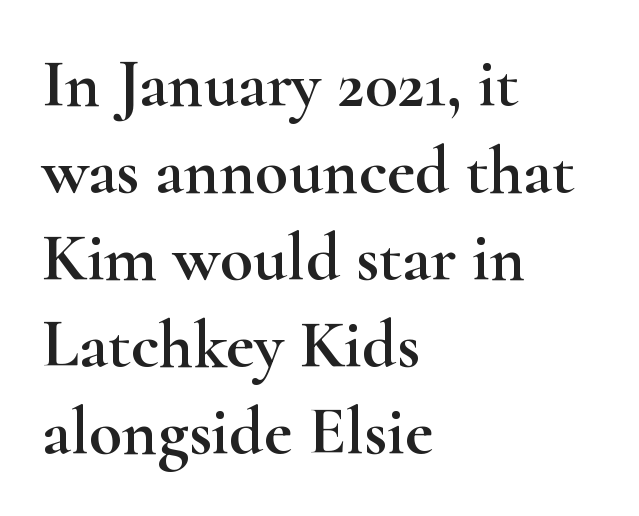
{"serif": "yes", "italic": "no", "width": "wide", "stroke_contrast": "high", "x_height": "small", "monospaced": "no", "underline": "no", "align": "left", "line_spacing": "normal", "line_spacing_ratio": 1.28, "letter_spacing": "normal", "letter_spacing_em": 0.0, "glyph_px": 68}
